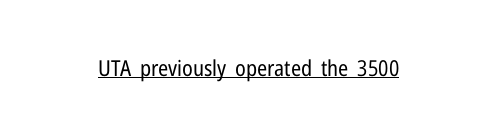
Q: Is the text bold? A: No.
Q: Is the text italic (slanted)? A: No, it is upright.
Q: Is the text underlined? A: Yes.
Q: Is the spacing between letters normal or unusually wide? A: Normal.
